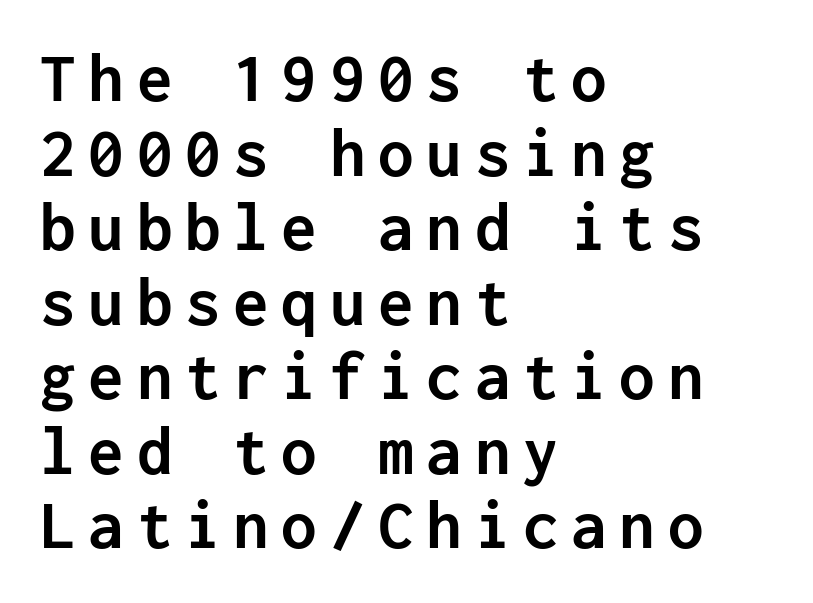
Q: Is the text bold? A: Yes.
Q: Is the text italic (slanted)? A: No, it is upright.
Q: Is the typeface a serif or a sans-serif typeface? A: Sans-serif.
Q: Is the text underlined? A: No.
Q: How is the paragraph aligned? A: Left-aligned.
Q: Is the spacing between lines tight, normal or loose? A: Tight.
Q: Width (condensed, normal, or wide)? A: Normal.
Q: Stroke contrast? A: Low.
Q: x-height? A: Medium.
Q: Monospaced? A: Yes.
